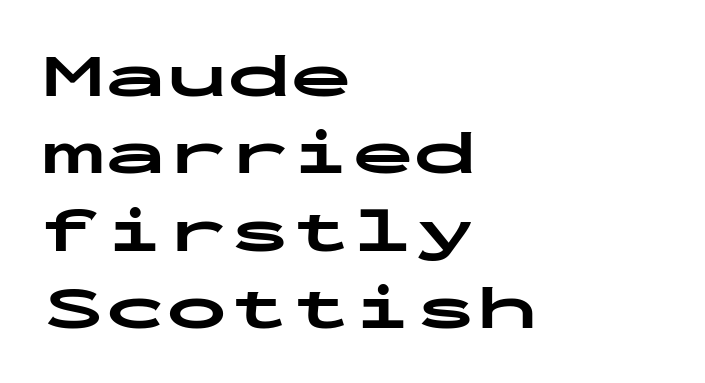
Is this a fixed-width face? Yes — each glyph sits in an identical cell. Plain, unruled lines of type. Tracking value appears to be zero — textbook default spacing. Each glyph is drawn with heavy, bold strokes. Compared with typical paragraphs, the rows here are spaced about the same. Every character sits straight up, as roman type does.
